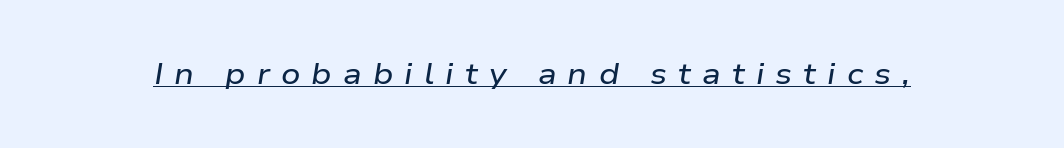
The image shows 30 px wide type, italic (leaning right); set unusually wide letter spacing (+0.37 em), underlined; low stroke contrast and a medium x-height.
